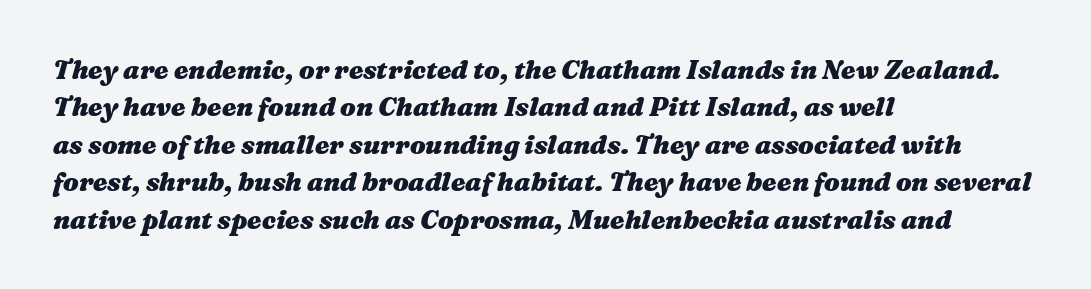
The image shows 26 px bold type, italic (leaning right); set left-aligned, normal line spacing (1.44x), normal letter spacing, not underlined.
